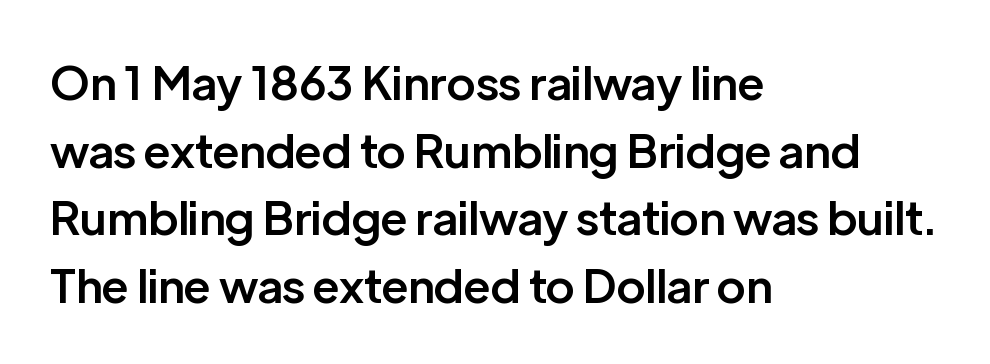
Q: Is the text bold? A: Semi-bold.
Q: Is the text italic (slanted)? A: No, it is upright.
Q: Is the typeface a serif or a sans-serif typeface? A: Sans-serif.
Q: Is the text underlined? A: No.
Q: How is the paragraph aligned? A: Left-aligned.
Q: Is the spacing between letters normal or unusually wide? A: Normal.
Q: Is the spacing between lines tight, normal or loose? A: Normal.
Q: Width (condensed, normal, or wide)? A: Normal.
Q: Stroke contrast? A: Low.
Q: x-height? A: Medium.
Q: Monospaced? A: No.
